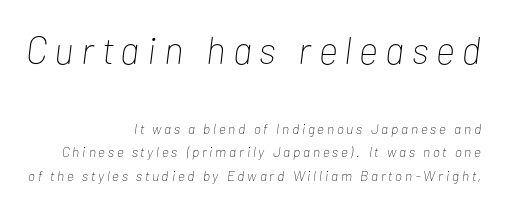
{"italic": "yes", "lean": "right", "slant_degrees": 7, "bold": "no", "weight": "thin", "width": "condensed", "stroke_contrast": "low", "x_height": "medium", "monospaced": "no", "underline": "no", "align": "right", "line_spacing": "normal", "line_spacing_ratio": 1.67, "letter_spacing": "wide", "letter_spacing_em": 0.2, "larger_block": "first", "size_ratio": 2.71, "glyph_px": 38}
